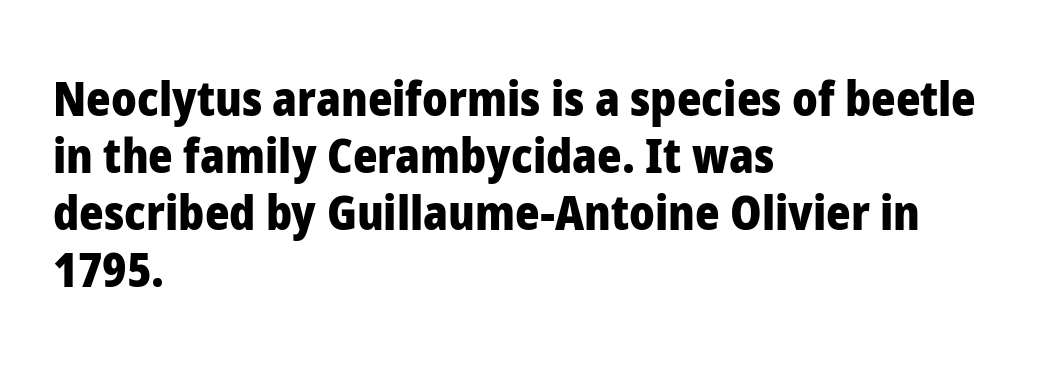
Q: Is the text bold? A: Yes.
Q: Is the text italic (slanted)? A: No, it is upright.
Q: Is the typeface a serif or a sans-serif typeface? A: Sans-serif.
Q: Is the text underlined? A: No.
Q: How is the paragraph aligned? A: Left-aligned.
Q: Is the spacing between letters normal or unusually wide? A: Normal.
Q: Width (condensed, normal, or wide)? A: Normal.
Q: Stroke contrast? A: Low.
Q: x-height? A: Medium.
Q: Monospaced? A: No.
